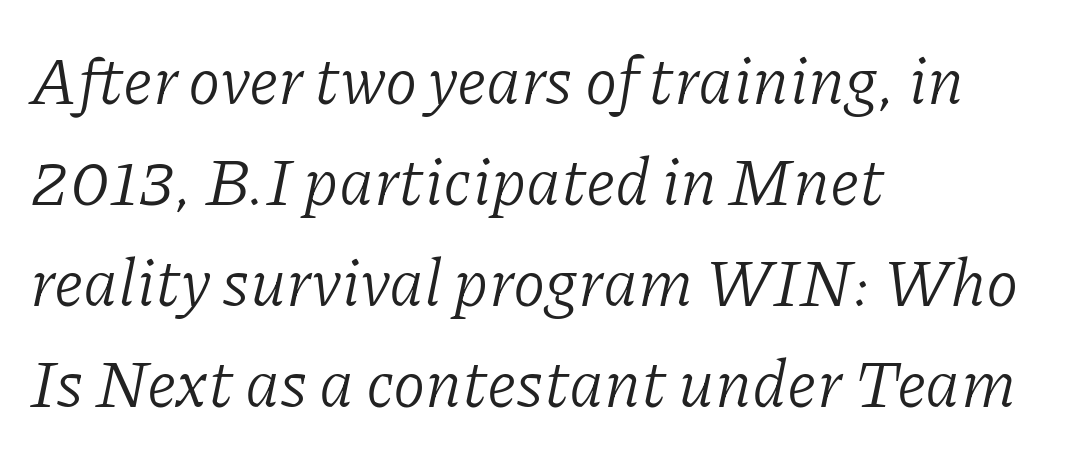
The image shows 66 px light serif type, italic (leaning right); set left-aligned, normal line spacing (1.53x), normal letter spacing, not underlined; low stroke contrast and a medium x-height.
